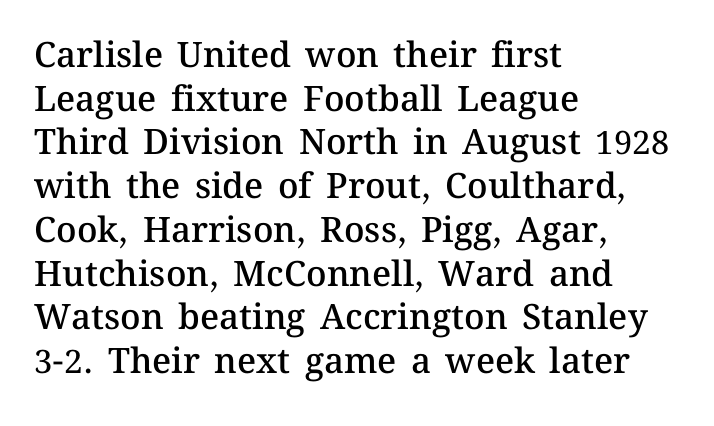
The image shows 35 px semibold type, upright; set left-aligned, normal line spacing (1.25x), normal letter spacing, not underlined; medium stroke contrast and a medium x-height.
